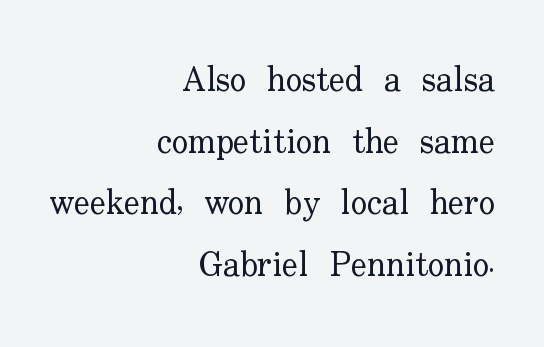
Type style note: has serifs. This sample uses an upright cut, with every glyph sitting square on the baseline. These lines keep a tight, regular rhythm from letter to letter. The strokes are not fattened; the text isn't bold.
